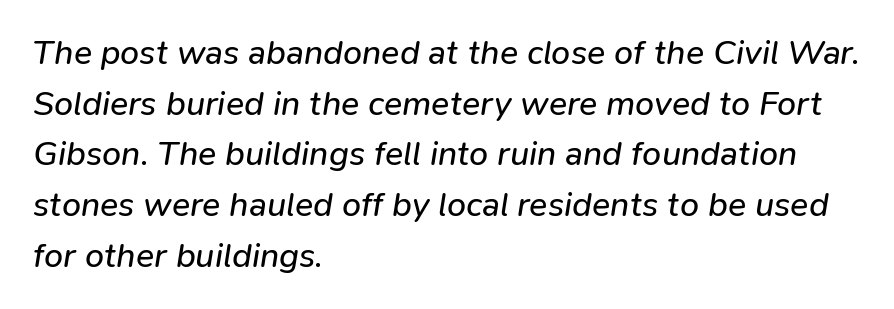
Q: Is the text bold? A: No.
Q: Is the text italic (slanted)? A: Yes, it leans right by about 9 degrees.
Q: Is the text underlined? A: No.
Q: How is the paragraph aligned? A: Left-aligned.
Q: Is the spacing between letters normal or unusually wide? A: Normal.
Q: Is the spacing between lines tight, normal or loose? A: Normal.
Q: Width (condensed, normal, or wide)? A: Normal.
Q: Stroke contrast? A: Low.
Q: x-height? A: Medium.
Q: Monospaced? A: No.
